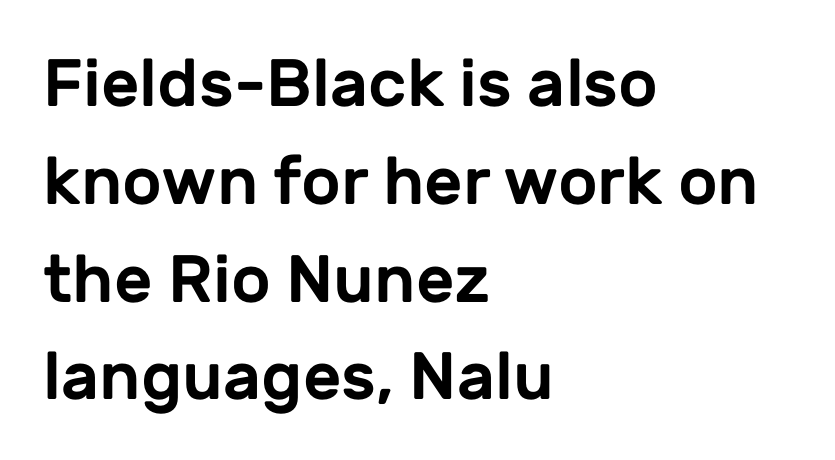
Check under the words: just untouched page. The compositor pushed each line to the left boundary. This sample keeps an unexceptional amount of space between lines. A typesetter would call this proportional, since set widths differ per character. If you drew a line through each stem, it would be perfectly vertical.
